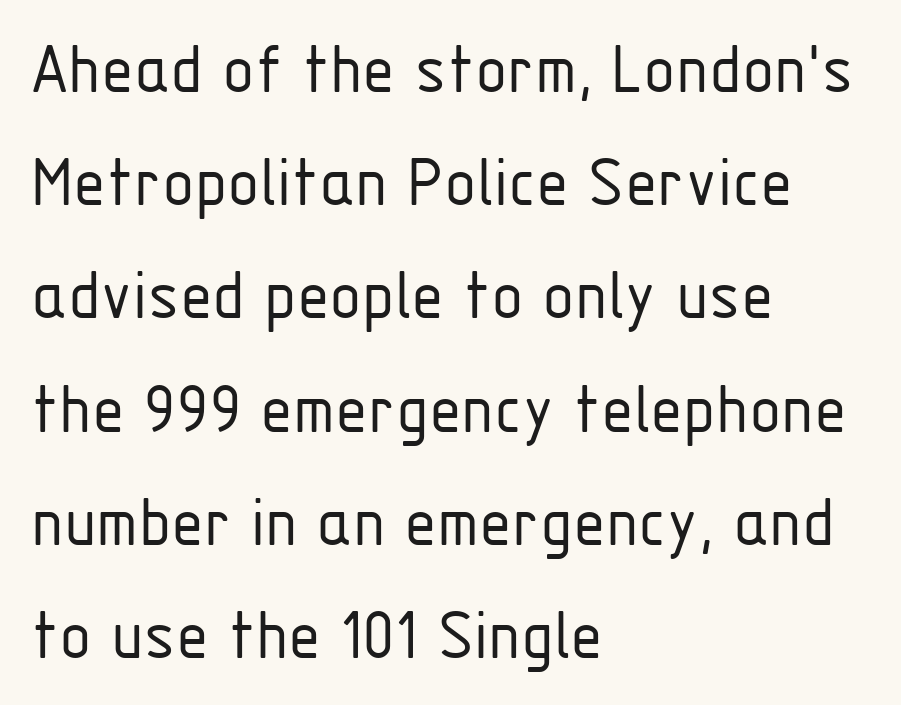
Unlike a traditional serif, this face leaves its strokes unadorned. The lettering stays uniformly vertical, giving the passage a roman look. Horizontal bands of white between lines are of average thickness. The letters look calm and open, with moderate or lighter stems. A classic flush-left, rag-right setting is used for this passage. Students, note that the glyphs here touch the page at normal intervals.
